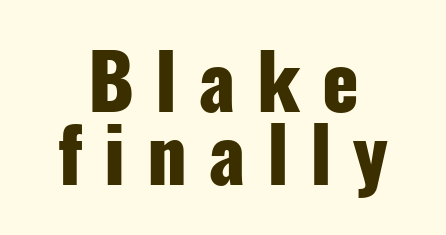
The image shows 76 px heavy, condensed sans-serif type, upright; set tight line spacing (0.96x), unusually wide letter spacing (+0.28 em), not underlined; low stroke contrast and a medium x-height.
